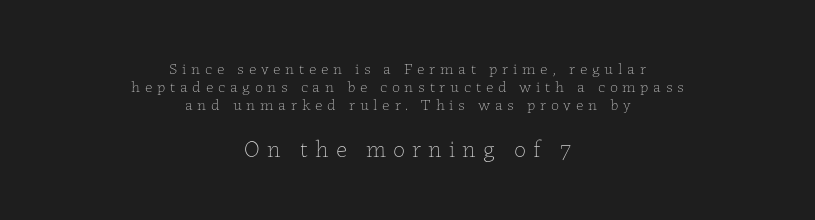
{"italic": "no", "bold": "no", "underline": "no", "align": "center", "line_spacing": "tight", "line_spacing_ratio": 1.14, "letter_spacing": "wide", "letter_spacing_em": 0.3, "larger_block": "second", "size_ratio": 1.5, "glyph_px": 24}
